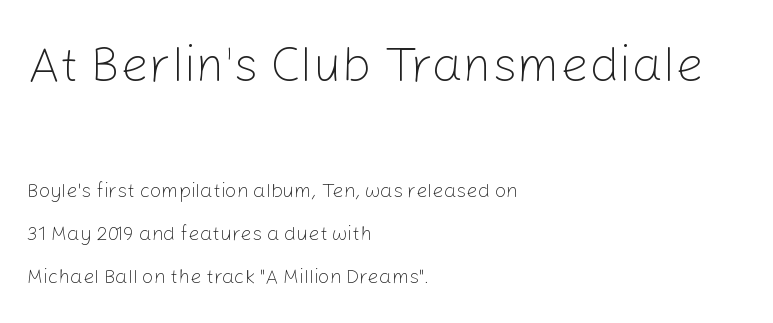
The image shows 50 px light sans-serif type, upright; set left-aligned, loose line spacing (2.16x), normal letter spacing, not underlined; the first (top) block is 2.5x larger; low stroke contrast and a medium x-height.
